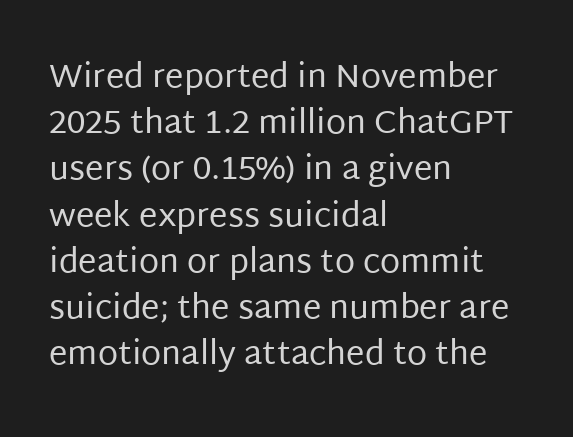
{"serif": "no", "italic": "no", "bold": "no", "weight": "regular", "width": "normal", "stroke_contrast": "low", "x_height": "large", "monospaced": "no", "underline": "no", "align": "left", "line_spacing": "normal", "line_spacing_ratio": 1.4, "letter_spacing": "normal", "letter_spacing_em": 0.0, "glyph_px": 33}
